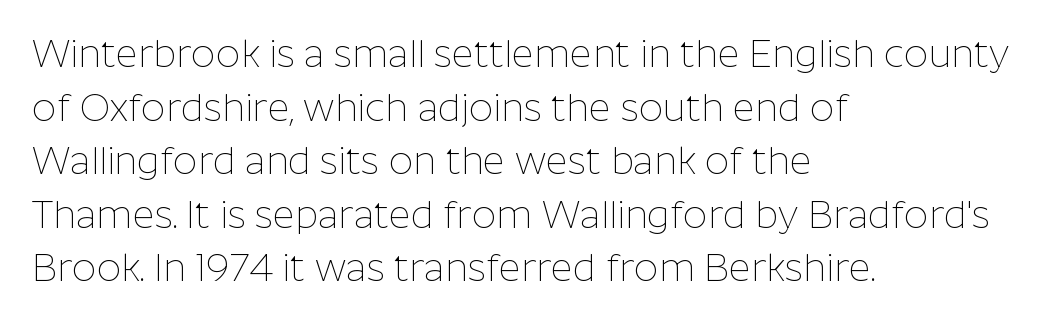
Q: Is the text bold? A: No.
Q: Is the text italic (slanted)? A: No, it is upright.
Q: Is the typeface a serif or a sans-serif typeface? A: Sans-serif.
Q: Is the text underlined? A: No.
Q: How is the paragraph aligned? A: Left-aligned.
Q: Is the spacing between letters normal or unusually wide? A: Normal.
Q: Is the spacing between lines tight, normal or loose? A: Normal.
Q: Width (condensed, normal, or wide)? A: Normal.
Q: Stroke contrast? A: Low.
Q: x-height? A: Medium.
Q: Monospaced? A: No.
